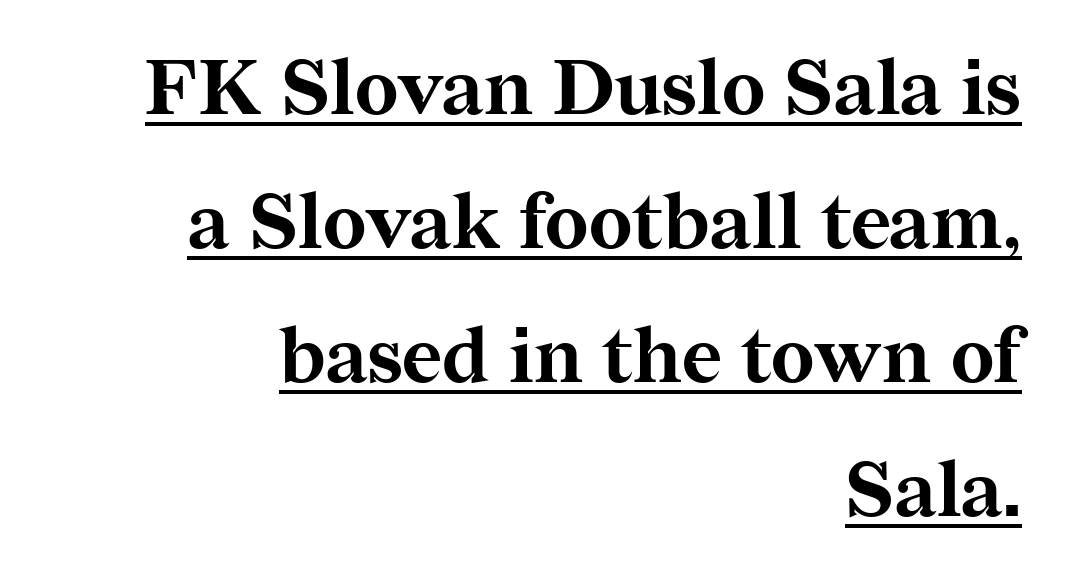
{"serif": "yes", "italic": "no", "bold": "yes", "weight": "bold", "width": "normal", "stroke_contrast": "medium", "x_height": "medium", "monospaced": "no", "underline": "yes", "align": "right", "line_spacing_ratio": 1.74, "letter_spacing": "normal", "letter_spacing_em": 0.0, "glyph_px": 77}
